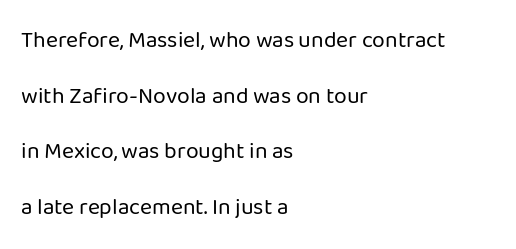
Q: Is the text bold? A: No.
Q: Is the text italic (slanted)? A: No, it is upright.
Q: Is the text underlined? A: No.
Q: How is the paragraph aligned? A: Left-aligned.
Q: Is the spacing between letters normal or unusually wide? A: Normal.
Q: Is the spacing between lines tight, normal or loose? A: Loose.
